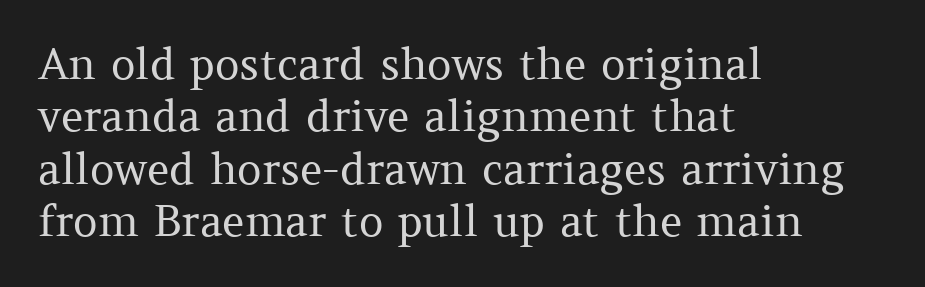
Note the varied advance widths — an 'i' is clearly narrower than an 'm'. Only glyphs here, with clear space below each row. Unlike a clean sans, this face finishes its strokes with serifs. The text block is weighted toward the left margin, trailing off unevenly rightward.
